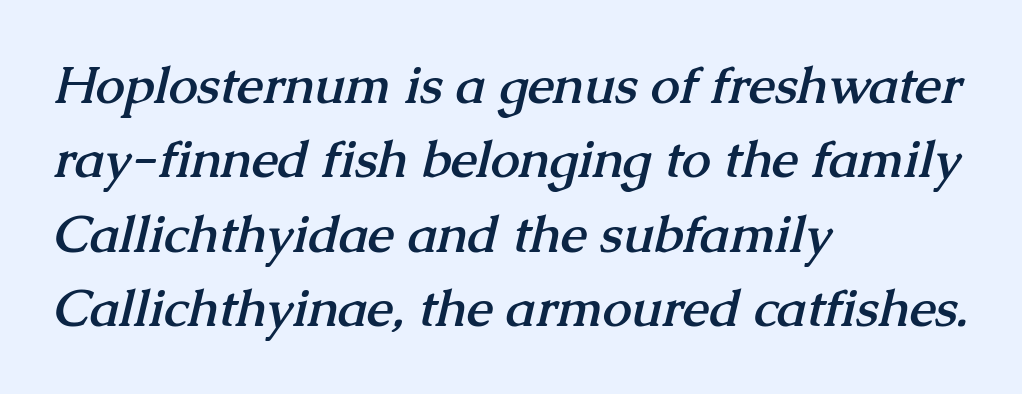
The image shows 52 px semibold serif type; set left-aligned, normal line spacing (1.43x), normal letter spacing, not underlined; medium stroke contrast and a medium x-height.
